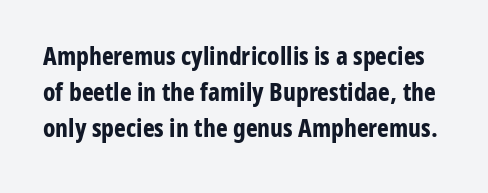
It's the straight-up-and-down kind of type. Short note: letters normally spaced. Glance below the letters and you will spot only blank space. A normal amount of white space separates one row of letters from the next.
